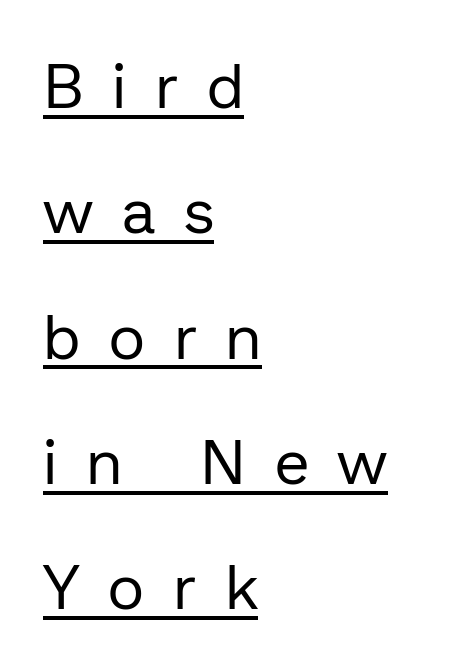
Q: Is the text bold? A: No.
Q: Is the text italic (slanted)? A: No, it is upright.
Q: Is the typeface a serif or a sans-serif typeface? A: Sans-serif.
Q: Is the text underlined? A: Yes.
Q: How is the paragraph aligned? A: Left-aligned.
Q: Is the spacing between letters normal or unusually wide? A: Unusually wide.
Q: Is the spacing between lines tight, normal or loose? A: Loose.
Q: Width (condensed, normal, or wide)? A: Normal.
Q: Stroke contrast? A: Low.
Q: x-height? A: Medium.
Q: Monospaced? A: No.
